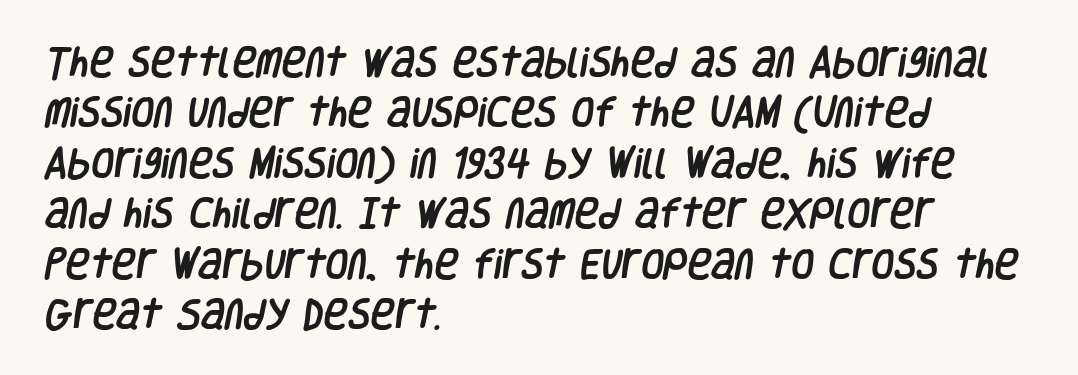
{"serif": "no", "width": "condensed", "stroke_contrast": "low", "x_height": "large", "monospaced": "no", "underline": "no", "align": "left", "line_spacing": "normal", "line_spacing_ratio": 1.53, "letter_spacing": "normal", "letter_spacing_em": 0.0, "glyph_px": 33}
